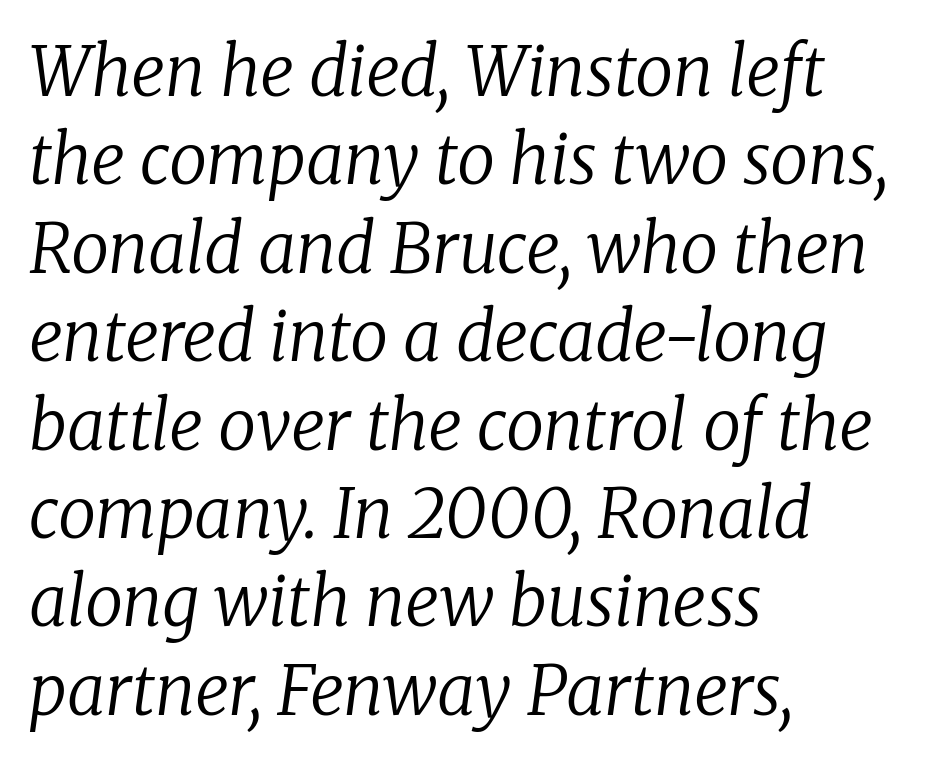
{"serif": "yes", "italic": "yes", "lean": "right", "slant_degrees": 8, "bold": "no", "weight": "regular", "width": "normal", "stroke_contrast": "low", "x_height": "medium", "monospaced": "no", "underline": "no", "align": "left", "line_spacing": "normal", "line_spacing_ratio": 1.3, "letter_spacing": "normal", "letter_spacing_em": 0.0, "glyph_px": 68}
